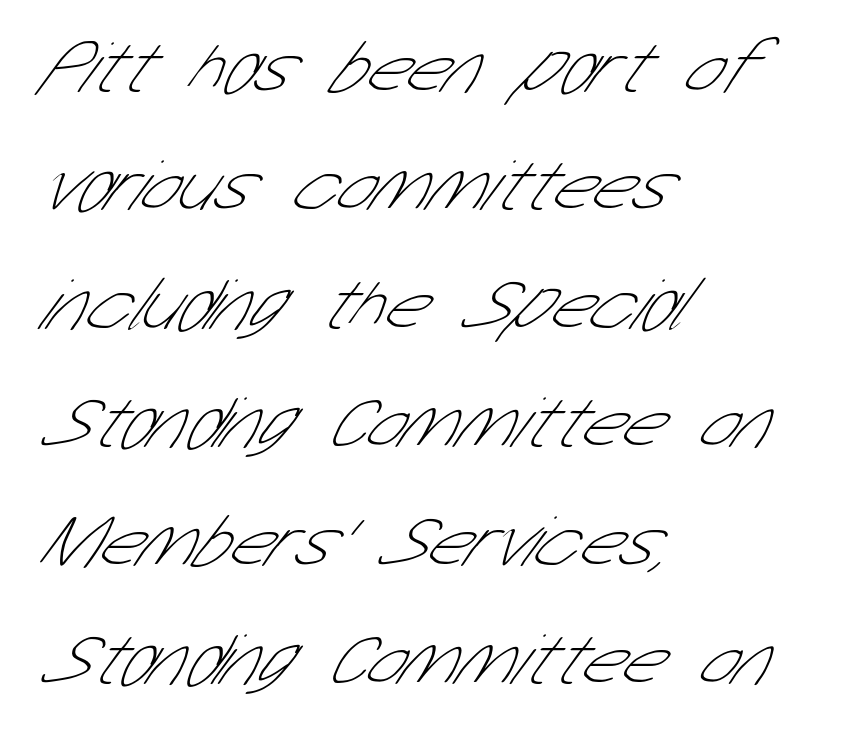
The image shows 74 px thin, condensed sans-serif type; set left-aligned, normal line spacing (1.6x), normal letter spacing, not underlined; low stroke contrast and a medium x-height.
